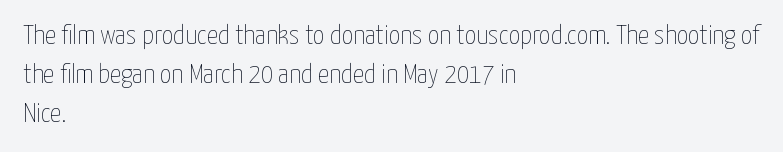
The image shows 28 px thin, condensed type, upright; set left-aligned, normal line spacing (1.4x), normal letter spacing, not underlined; low stroke contrast and a medium x-height.
